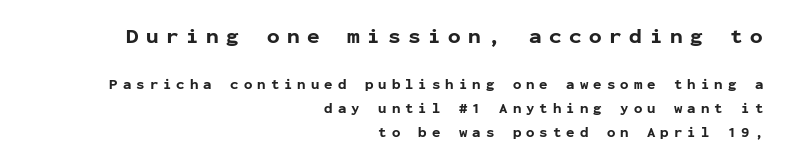
{"italic": "no", "bold": "yes", "underline": "no", "align": "right", "line_spacing": "normal", "line_spacing_ratio": 1.7, "letter_spacing": "wide", "letter_spacing_em": 0.36, "larger_block": "first", "size_ratio": 1.5, "glyph_px": 21}
